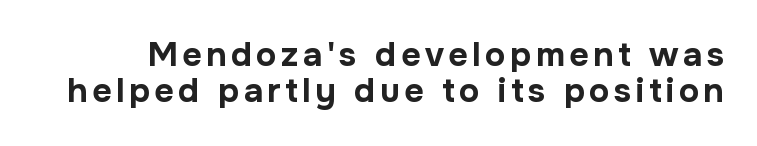
{"serif": "no", "italic": "no", "bold": "yes", "weight": "bold", "width": "normal", "stroke_contrast": "low", "x_height": "medium", "monospaced": "no", "underline": "no", "line_spacing": "tight", "line_spacing_ratio": 1.05, "glyph_px": 34}
